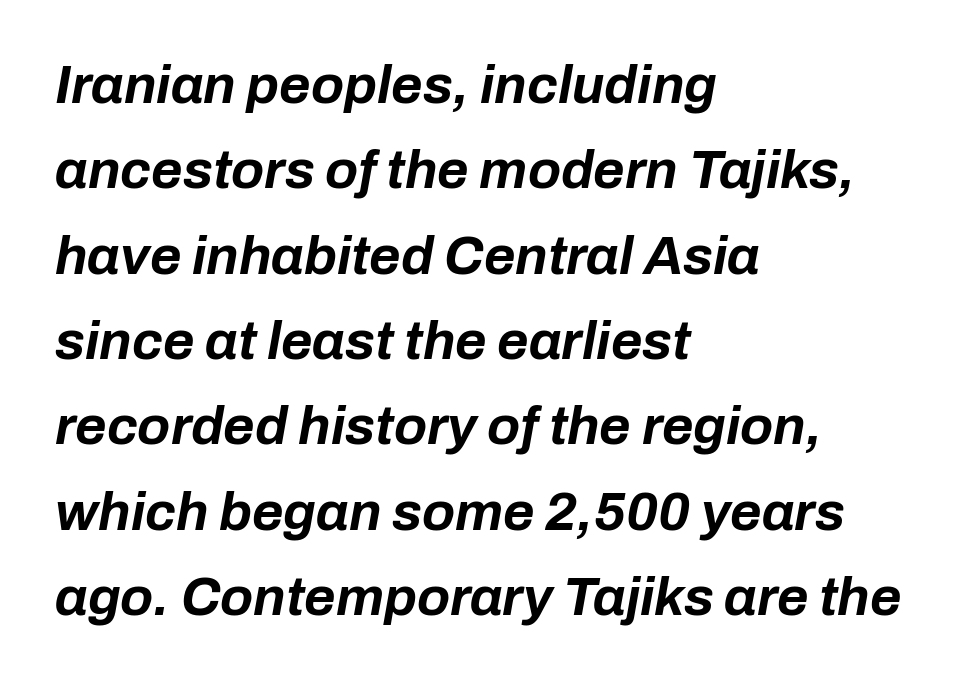
Q: Is the text bold? A: Yes.
Q: Is the text italic (slanted)? A: Yes, it leans right by about 10 degrees.
Q: Is the text underlined? A: No.
Q: How is the paragraph aligned? A: Left-aligned.
Q: Is the spacing between letters normal or unusually wide? A: Normal.
Q: Is the spacing between lines tight, normal or loose? A: Normal.
Q: Width (condensed, normal, or wide)? A: Normal.
Q: Stroke contrast? A: Low.
Q: x-height? A: Medium.
Q: Monospaced? A: No.
